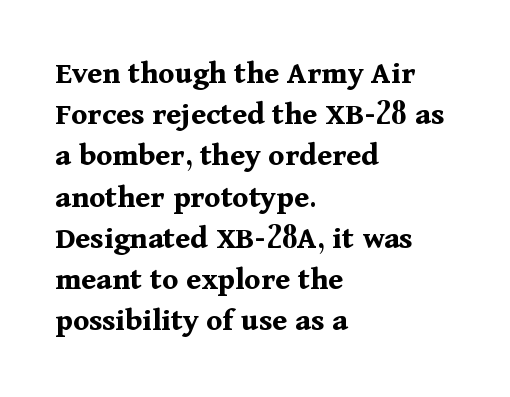
The characters display serif detailing at their extremities. A typesetter would call this zero additional tracking. The compositor pushed each line to the left boundary. Characters remain perfectly vertical along every line.
